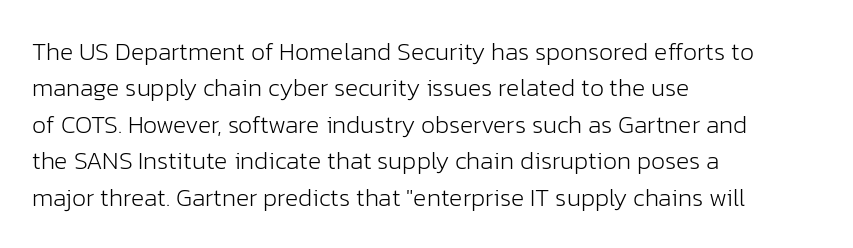
The image shows 25 px text type, upright; set left-aligned, normal line spacing (1.46x), normal letter spacing, not underlined.
